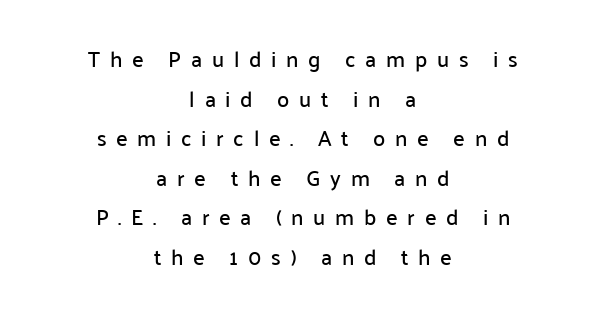
The baseline area is clear. In CSS terms this would be text-align: center. The font's upright variant was chosen for this text. The rendering inserts visible extra space after every character.
